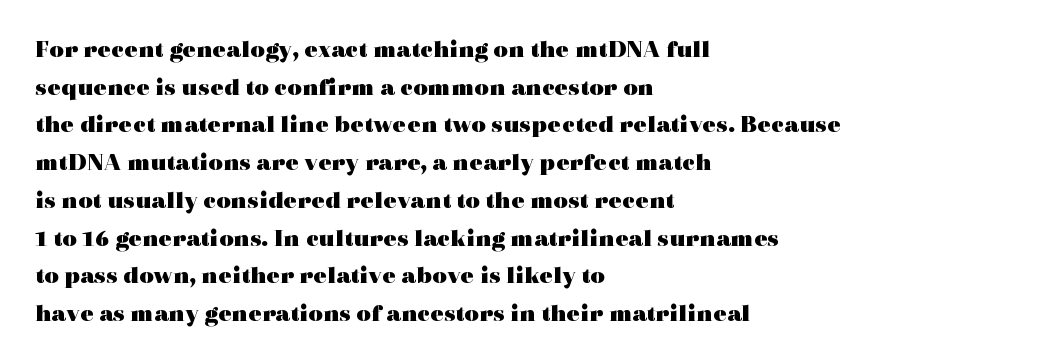
Q: Is the text bold? A: Yes.
Q: Is the text italic (slanted)? A: No, it is upright.
Q: Is the text underlined? A: No.
Q: How is the paragraph aligned? A: Left-aligned.
Q: Is the spacing between letters normal or unusually wide? A: Normal.
Q: Is the spacing between lines tight, normal or loose? A: Normal.
